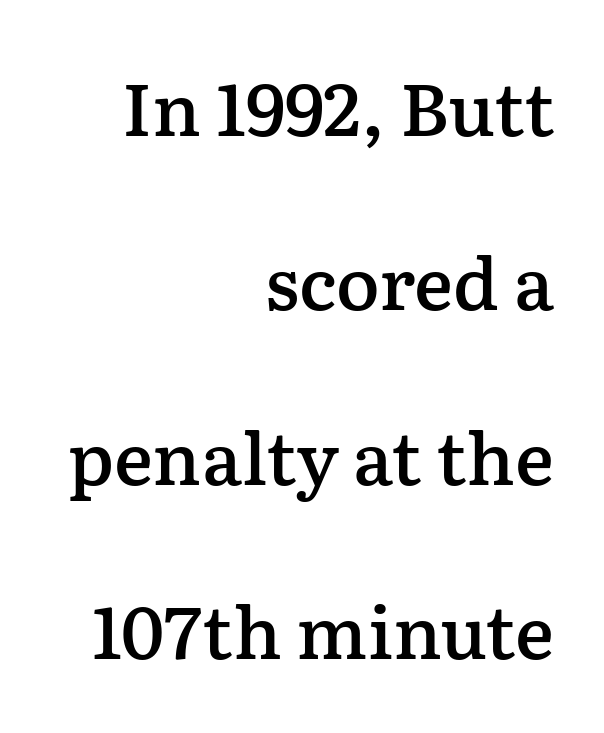
The tracking reads as untouched default to a designer's eye. The face used here is proportionally spaced, like ordinary book or web type. Leading: increased. This sample uses a serif face. The baseline area is clear. Caption: multi-line text, flush right, ragged left.
